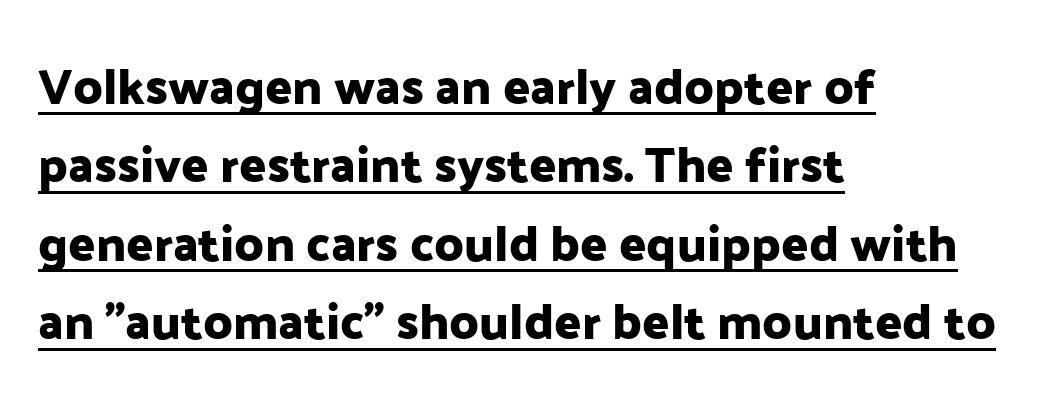
Q: Is the text italic (slanted)? A: No, it is upright.
Q: Is the typeface a serif or a sans-serif typeface? A: Sans-serif.
Q: Is the text underlined? A: Yes.
Q: How is the paragraph aligned? A: Left-aligned.
Q: Is the spacing between letters normal or unusually wide? A: Normal.
Q: Is the spacing between lines tight, normal or loose? A: Normal.
Q: Width (condensed, normal, or wide)? A: Normal.
Q: Stroke contrast? A: Low.
Q: x-height? A: Medium.
Q: Monospaced? A: No.
